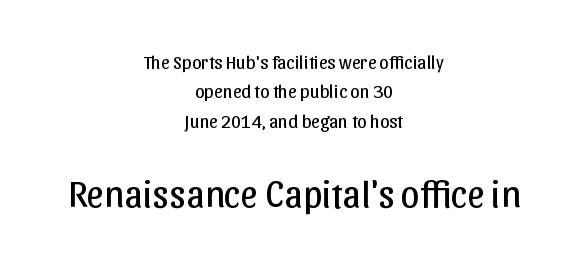
{"serif": "no", "italic": "no", "bold": "no", "weight": "regular", "width": "normal", "stroke_contrast": "low", "x_height": "medium", "monospaced": "no", "underline": "no", "align": "center", "line_spacing": "normal", "line_spacing_ratio": 1.55, "letter_spacing": "normal", "letter_spacing_em": 0.0, "larger_block": "second", "size_ratio": 2.0, "glyph_px": 38}
